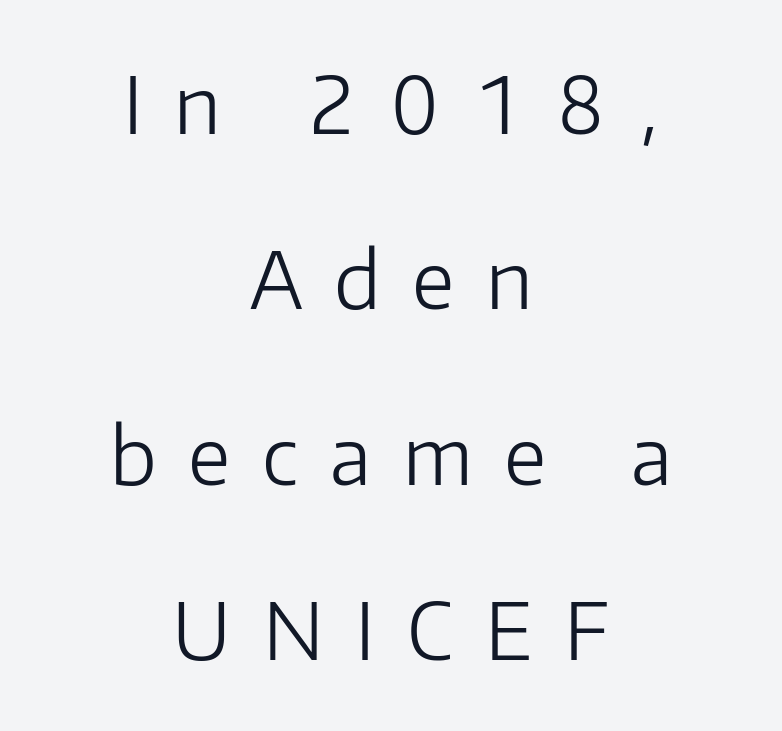
Is this a fixed-width face? No — the glyphs have proportional, varying widths. The gap between lines stays unmarked. It's the straight-up-and-down kind of type. Stroke mass is kept to a normal reading level or below. What's the leading like? Stretched, with rows far apart. This rendering uses center alignment, leaving both contours irregular but symmetric.
